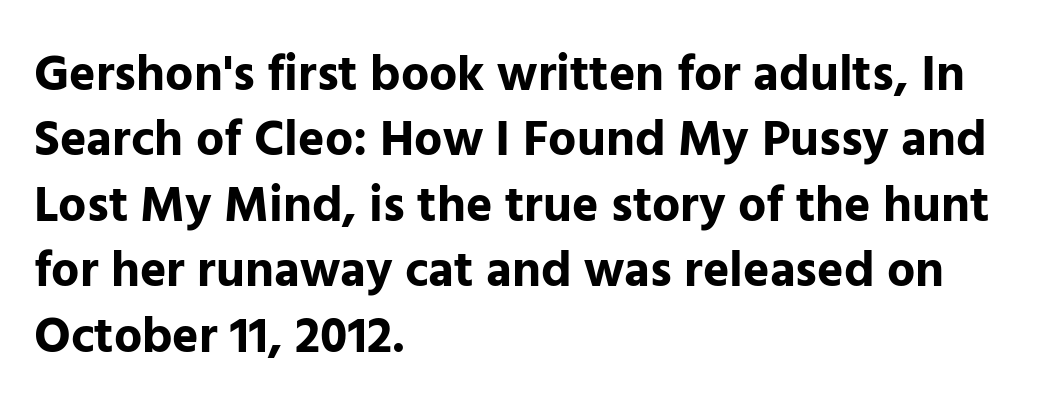
The image shows 50 px bold sans-serif type, upright; set left-aligned, normal line spacing (1.31x), normal letter spacing, not underlined; low stroke contrast and a medium x-height.
